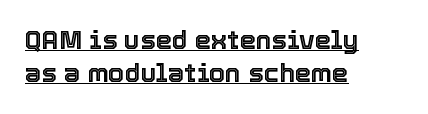
Q: Is the text italic (slanted)? A: No, it is upright.
Q: Is the text underlined? A: Yes.
Q: How is the paragraph aligned? A: Left-aligned.
Q: Is the spacing between letters normal or unusually wide? A: Normal.
Q: Is the spacing between lines tight, normal or loose? A: Normal.
